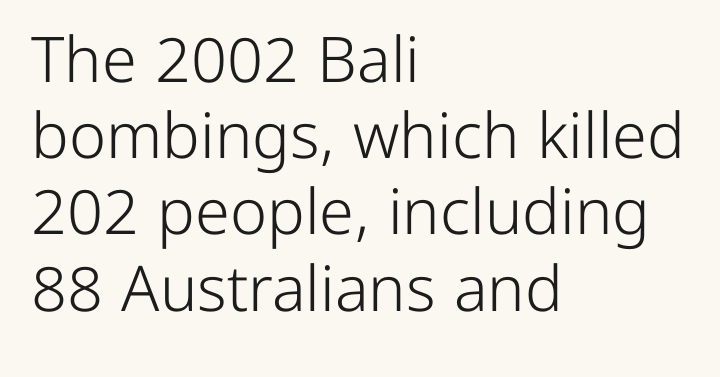
The image shows 63 px light sans-serif type, upright; set left-aligned, line spacing 1.21x, normal letter spacing, not underlined; low stroke contrast and a medium x-height.
